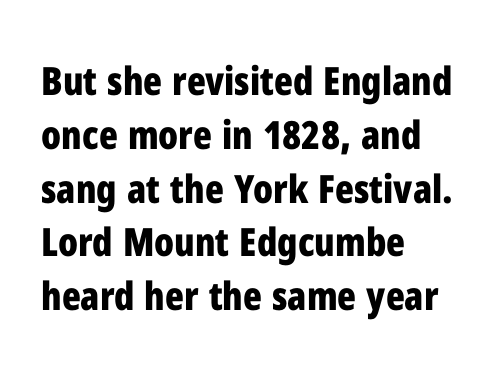
Q: Is the text bold? A: Yes.
Q: Is the text italic (slanted)? A: No, it is upright.
Q: Is the typeface a serif or a sans-serif typeface? A: Sans-serif.
Q: Is the text underlined? A: No.
Q: How is the paragraph aligned? A: Left-aligned.
Q: Is the spacing between letters normal or unusually wide? A: Normal.
Q: Is the spacing between lines tight, normal or loose? A: Normal.
Q: Width (condensed, normal, or wide)? A: Condensed.
Q: Stroke contrast? A: Low.
Q: x-height? A: Medium.
Q: Monospaced? A: No.
